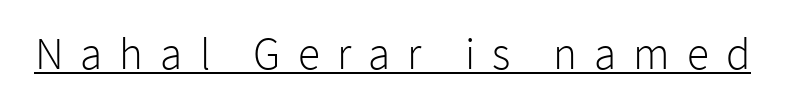
Q: Is the text bold? A: No.
Q: Is the text italic (slanted)? A: No, it is upright.
Q: Is the typeface a serif or a sans-serif typeface? A: Sans-serif.
Q: Is the text underlined? A: Yes.
Q: Is the spacing between letters normal or unusually wide? A: Unusually wide.
Q: Width (condensed, normal, or wide)? A: Normal.
Q: x-height? A: Medium.
Q: Monospaced? A: No.
